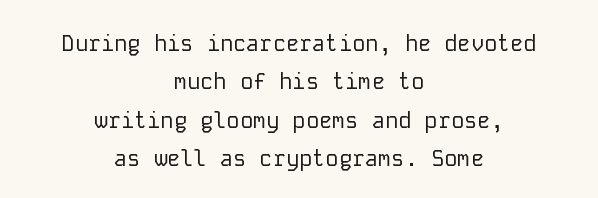
The image shows 22 px text type, upright; set centered, line spacing 1.75x, normal letter spacing, not underlined.
